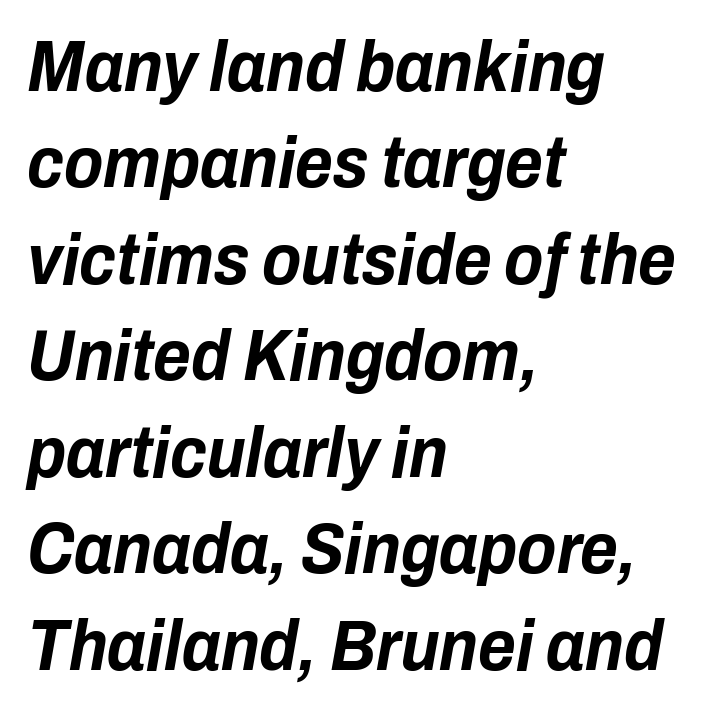
Q: Is the text bold? A: Yes.
Q: Is the text italic (slanted)? A: Yes, it leans right by about 10 degrees.
Q: Is the text underlined? A: No.
Q: How is the paragraph aligned? A: Left-aligned.
Q: Is the spacing between letters normal or unusually wide? A: Normal.
Q: Is the spacing between lines tight, normal or loose? A: Normal.
Q: Width (condensed, normal, or wide)? A: Condensed.
Q: Stroke contrast? A: Low.
Q: x-height? A: Medium.
Q: Monospaced? A: No.
